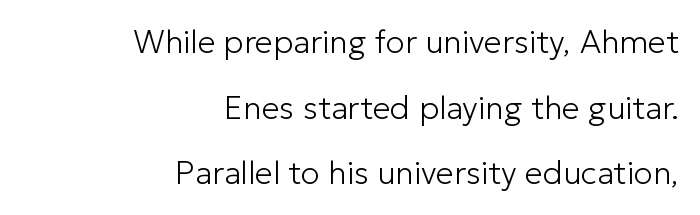
Q: Is the text bold? A: No.
Q: Is the text italic (slanted)? A: No, it is upright.
Q: Is the typeface a serif or a sans-serif typeface? A: Sans-serif.
Q: Is the text underlined? A: No.
Q: How is the paragraph aligned? A: Right-aligned.
Q: Is the spacing between letters normal or unusually wide? A: Normal.
Q: Is the spacing between lines tight, normal or loose? A: Loose.
Q: Width (condensed, normal, or wide)? A: Normal.
Q: Stroke contrast? A: Low.
Q: x-height? A: Medium.
Q: Monospaced? A: No.
